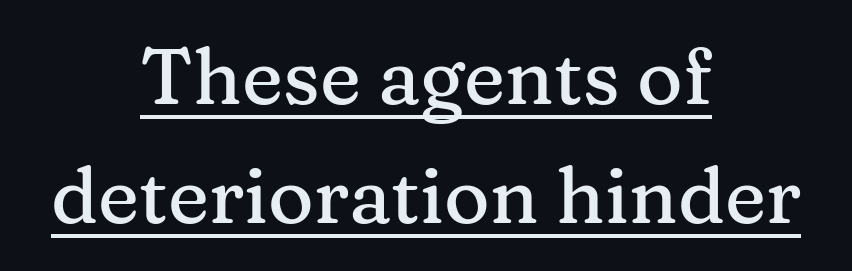
The image shows 78 px serif type, upright; set centered, normal line spacing (1.53x), normal letter spacing, underlined; medium stroke contrast and a medium x-height.
